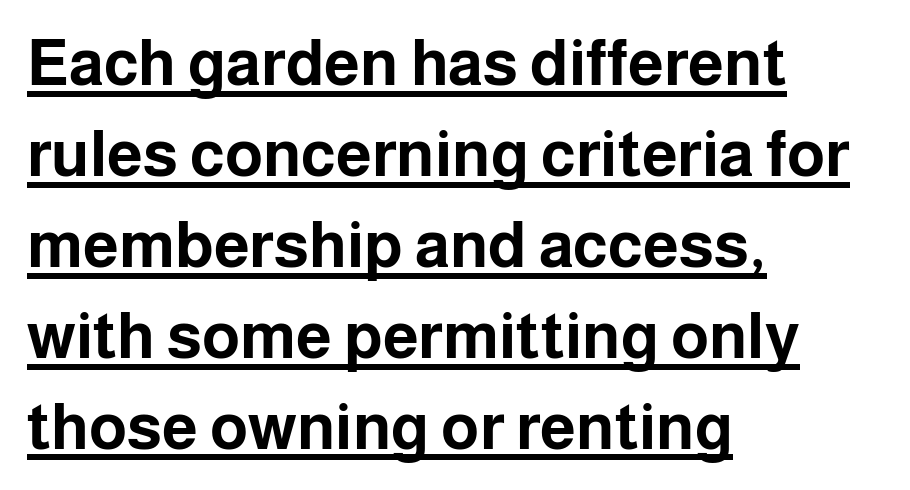
Look at the tracking — it's just the regular setting, nothing added. Compared with a centered layout, this one pins lines to the left instead. Unlike italic type, these characters show no tilt at all. Each line of the rendering has a horizontal stroke beneath the glyphs. The letters advance in unequal steps, a hallmark of proportional type.
